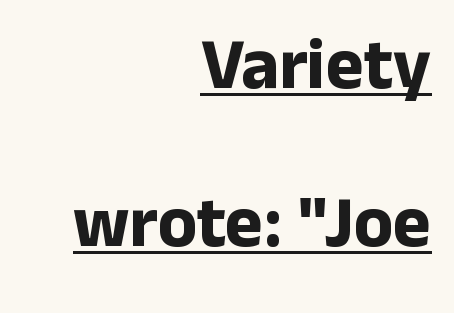
Q: Is the text bold? A: Yes.
Q: Is the text italic (slanted)? A: No, it is upright.
Q: Is the typeface a serif or a sans-serif typeface? A: Sans-serif.
Q: Is the text underlined? A: Yes.
Q: How is the paragraph aligned? A: Right-aligned.
Q: Is the spacing between letters normal or unusually wide? A: Normal.
Q: Is the spacing between lines tight, normal or loose? A: Loose.
Q: Width (condensed, normal, or wide)? A: Normal.
Q: Stroke contrast? A: Low.
Q: x-height? A: Medium.
Q: Monospaced? A: No.
